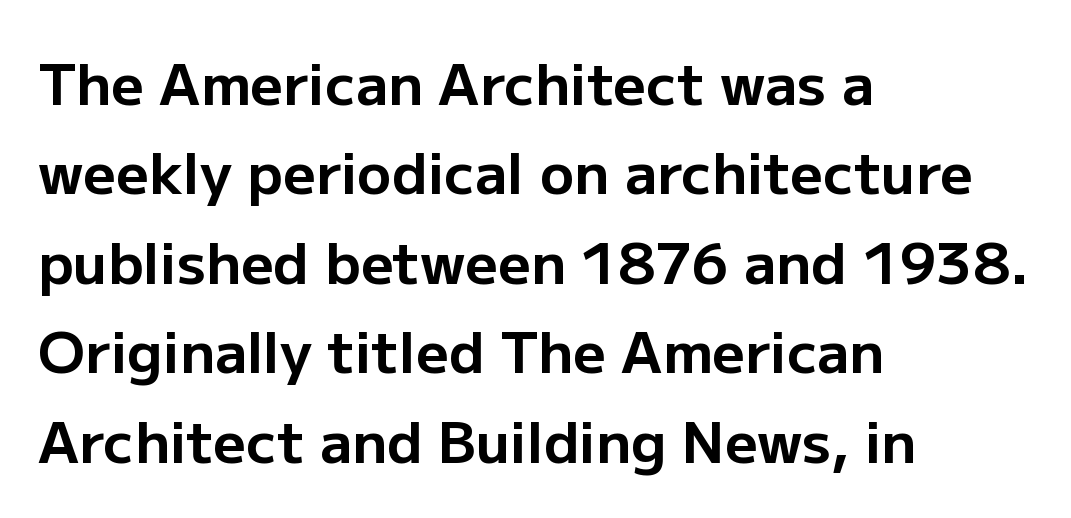
The image shows 57 px bold sans-serif type, upright; set left-aligned, normal line spacing (1.57x), normal letter spacing, not underlined; low stroke contrast and a medium x-height.
